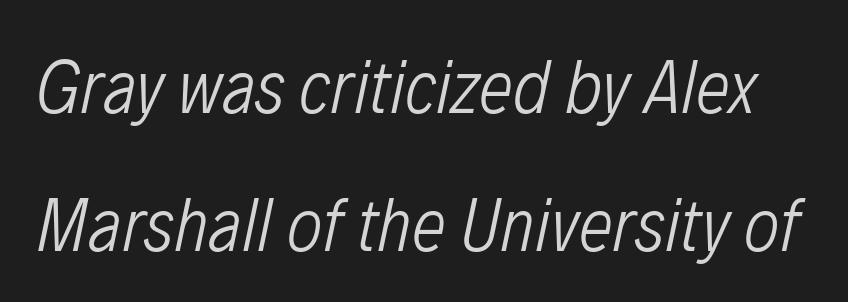
{"italic": "yes", "lean": "right", "slant_degrees": 12, "bold": "no", "weight": "light", "width": "condensed", "stroke_contrast": "low", "x_height": "medium", "monospaced": "no", "underline": "no", "line_spacing_ratio": 1.81, "letter_spacing": "normal", "letter_spacing_em": 0.0, "glyph_px": 76}
